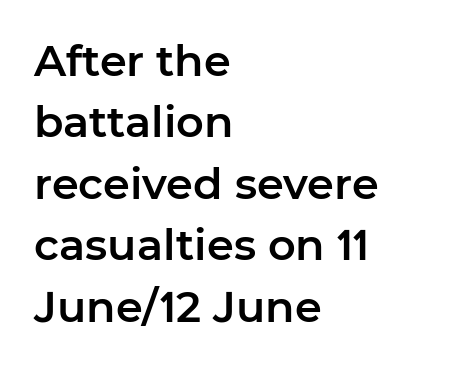
The image shows 43 px sans-serif type, upright; set left-aligned, normal line spacing (1.43x), normal letter spacing, not underlined; low stroke contrast and a medium x-height.
